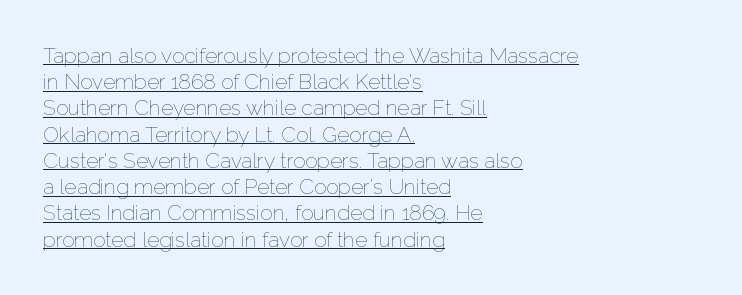
The image shows 21 px text type, upright; set left-aligned, normal line spacing (1.25x), normal letter spacing, underlined.
